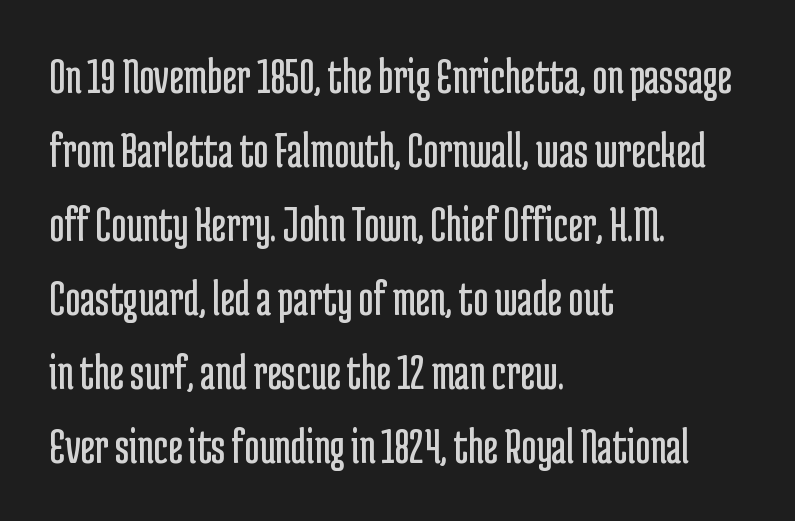
Proportional: the letters do not fall into vertical columns. Stroke mass is kept to a normal reading level or below. The type family on display is of the sans-serif kind. Leftover space on each line is placed entirely after the last word.
